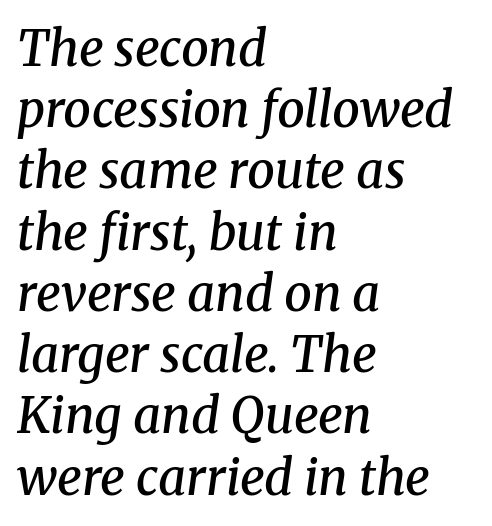
A typesetter would call this zero additional tracking. Stems and bowls a touch heavier than normal — semibold. Varying glyph widths throughout — classic text-font behaviour. The specimen omits any rule beneath the text block's lines. Designer's note — italics engaged. Alignment: flush left.
